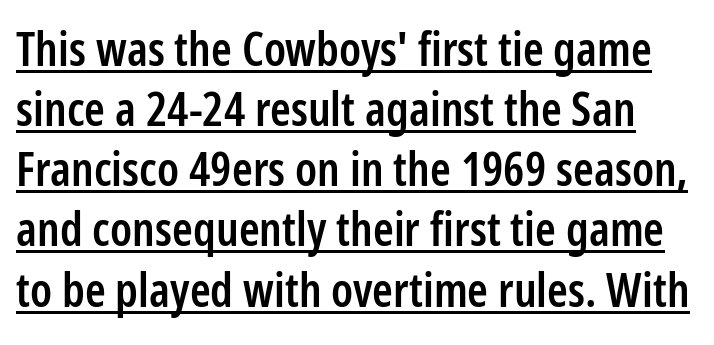
{"serif": "no", "italic": "no", "bold": "semi", "weight": "semibold", "width": "condensed", "stroke_contrast": "low", "x_height": "medium", "monospaced": "no", "underline": "yes", "line_spacing": "normal", "line_spacing_ratio": 1.28, "letter_spacing": "normal", "letter_spacing_em": 0.0, "glyph_px": 47}
